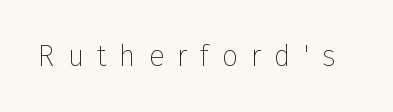
{"serif": "no", "italic": "no", "bold": "no", "weight": "thin", "width": "normal", "stroke_contrast": "low", "x_height": "medium", "monospaced": "no", "underline": "no", "letter_spacing": "wide", "letter_spacing_em": 0.44, "glyph_px": 29}
